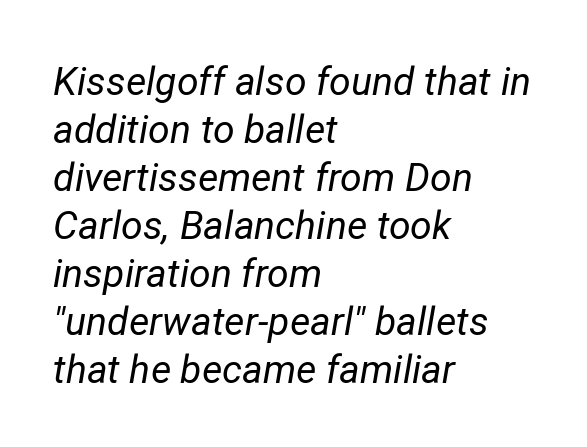
Q: Is the text bold? A: No.
Q: Is the text italic (slanted)? A: Yes, it leans right by about 12 degrees.
Q: Is the text underlined? A: No.
Q: How is the paragraph aligned? A: Left-aligned.
Q: Is the spacing between letters normal or unusually wide? A: Normal.
Q: Width (condensed, normal, or wide)? A: Normal.
Q: Stroke contrast? A: Low.
Q: x-height? A: Medium.
Q: Monospaced? A: No.
